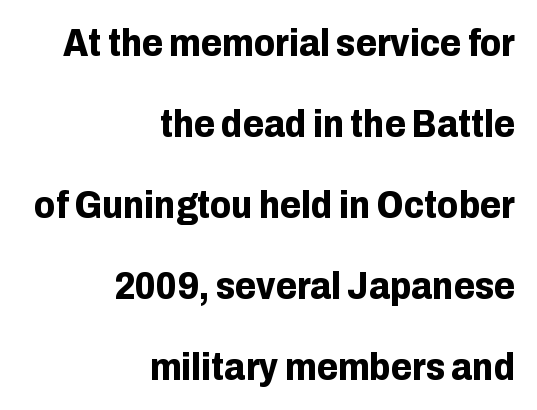
The image shows 38 px bold sans-serif type, upright; set right-aligned, loose line spacing (2.13x), normal letter spacing, not underlined; low stroke contrast and a medium x-height.
